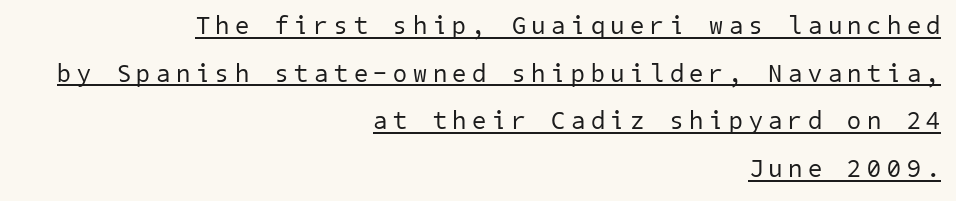
The image shows 25 px text type; set right-aligned, loose line spacing (1.91x), unusually wide letter spacing (+0.24 em), underlined.
